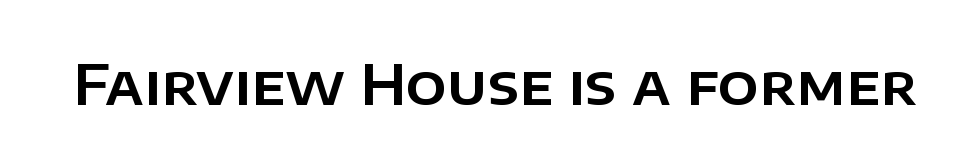
{"serif": "no", "italic": "no", "width": "normal", "stroke_contrast": "low", "x_height": "large", "monospaced": "no", "underline": "no", "letter_spacing": "normal", "letter_spacing_em": 0.0, "glyph_px": 54}
